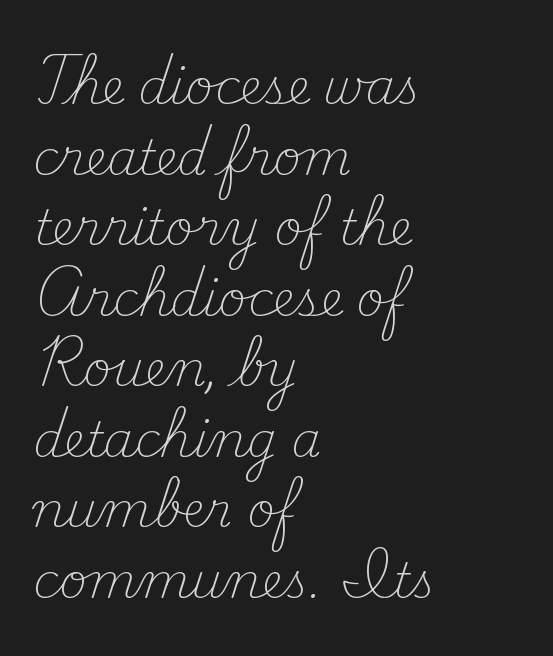
{"serif": "yes", "bold": "no", "weight": "light", "width": "normal", "stroke_contrast": "medium", "x_height": "small", "monospaced": "no", "underline": "no", "align": "left", "line_spacing": "normal", "line_spacing_ratio": 1.47, "letter_spacing": "normal", "letter_spacing_em": 0.0, "glyph_px": 48}
